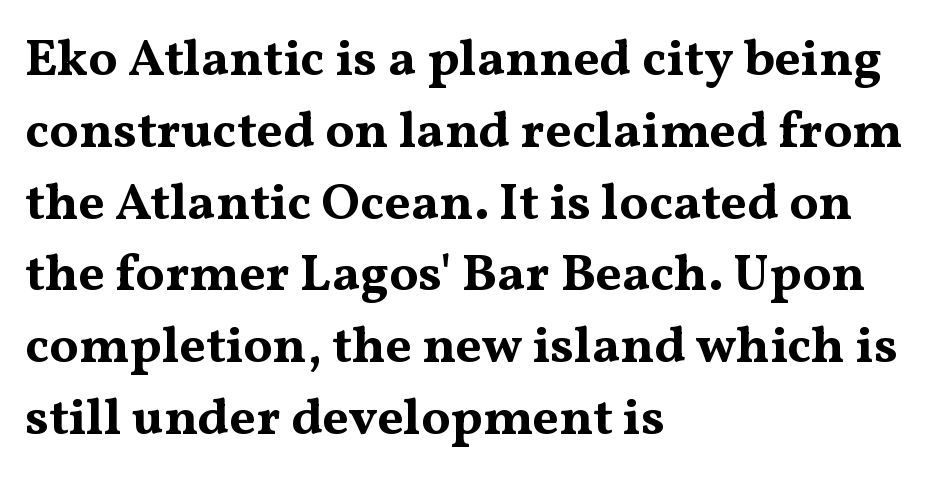
{"serif": "yes", "italic": "no", "bold": "yes", "weight": "bold", "width": "wide", "stroke_contrast": "medium", "x_height": "medium", "monospaced": "no", "underline": "no", "align": "left", "line_spacing": "normal", "line_spacing_ratio": 1.38, "letter_spacing": "normal", "letter_spacing_em": 0.0, "glyph_px": 52}
